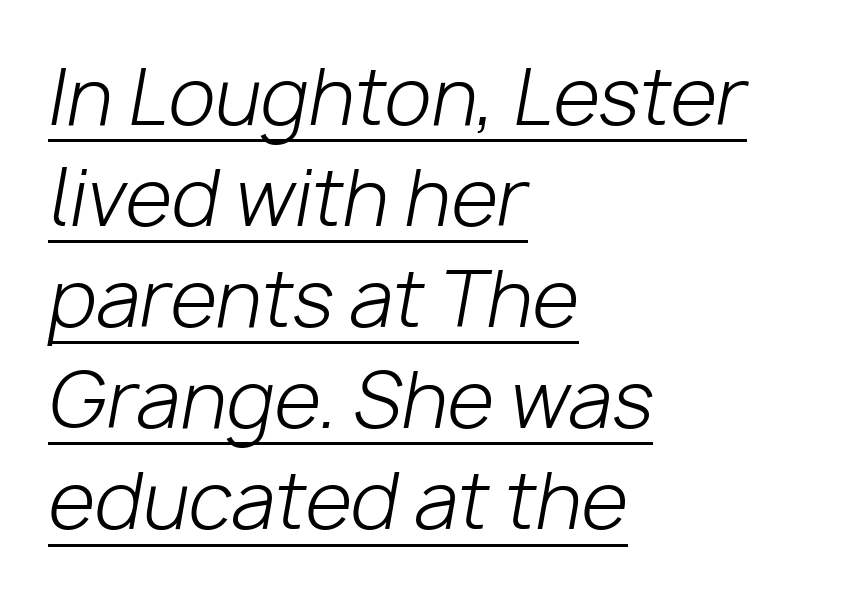
{"italic": "yes", "lean": "right", "slant_degrees": 10, "bold": "no", "weight": "light", "width": "normal", "stroke_contrast": "low", "x_height": "medium", "monospaced": "no", "underline": "yes", "align": "left", "line_spacing": "normal", "line_spacing_ratio": 1.33, "letter_spacing": "normal", "letter_spacing_em": 0.0, "glyph_px": 76}
